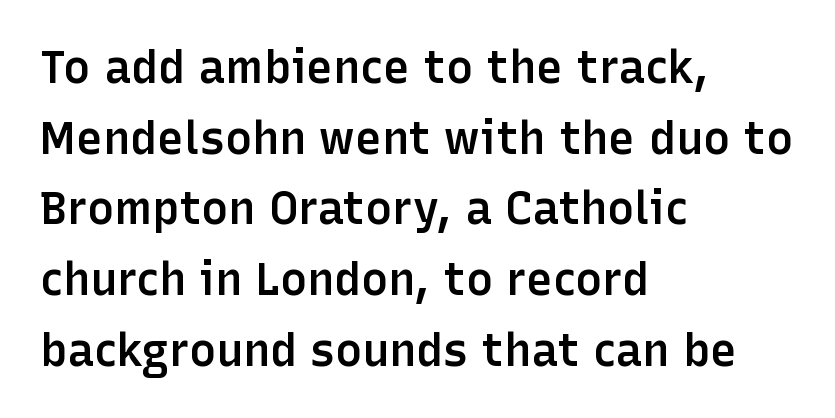
The image shows 45 px semibold sans-serif type, upright; set left-aligned, normal line spacing (1.57x), normal letter spacing, not underlined; low stroke contrast and a medium x-height.
